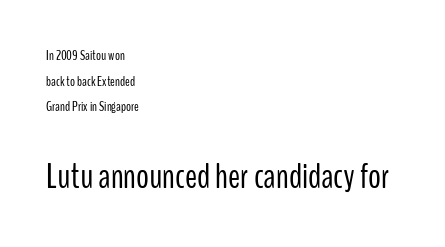
Q: Is the text bold? A: No.
Q: Is the text italic (slanted)? A: No, it is upright.
Q: Is the typeface a serif or a sans-serif typeface? A: Sans-serif.
Q: Is the text underlined? A: No.
Q: How is the paragraph aligned? A: Left-aligned.
Q: Is the spacing between letters normal or unusually wide? A: Normal.
Q: Which block of text is set in a larger size, the first (top) or the second (bottom)? A: The second (bottom) one.
Q: Width (condensed, normal, or wide)? A: Condensed.
Q: Stroke contrast? A: Low.
Q: x-height? A: Medium.
Q: Monospaced? A: No.
